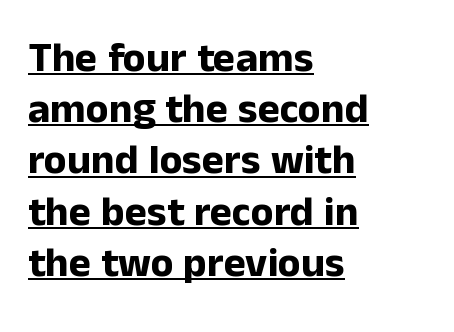
The image shows 42 px bold sans-serif type, upright; set left-aligned, line spacing 1.22x, normal letter spacing, underlined; low stroke contrast and a medium x-height.
